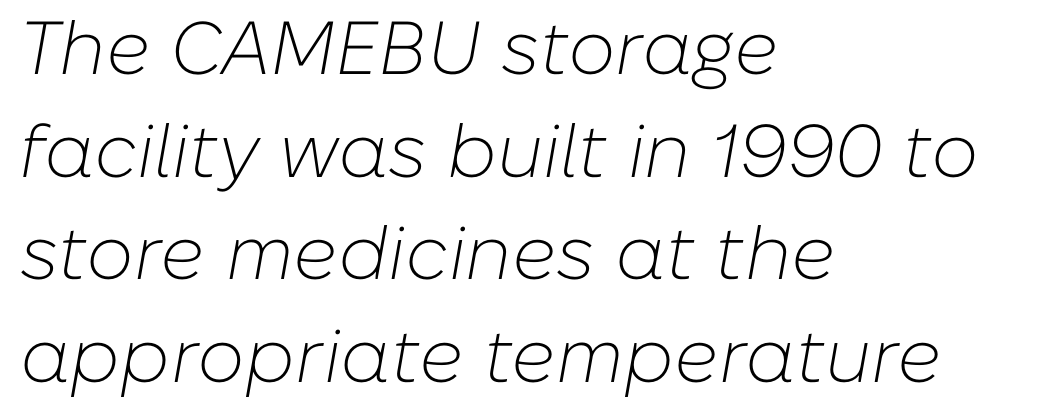
The typesetting does not lean heavy: it is not bold. If you measured baseline to baseline, you'd find a middling distance. Observe the ordinary spacing: letters are neighbours, not strangers. The letters are slanted; this is an italic face. A classic flush-left, rag-right setting is used for this passage. The rendering uses natural spacing where letterforms have individual widths.
